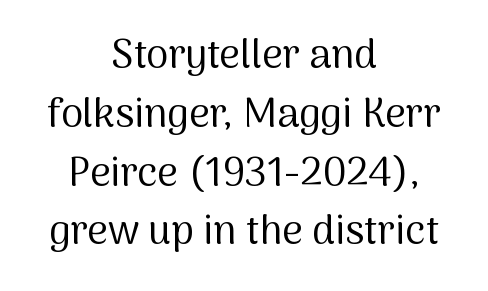
Q: Is the text bold? A: No.
Q: Is the text italic (slanted)? A: No, it is upright.
Q: Is the typeface a serif or a sans-serif typeface? A: Sans-serif.
Q: Is the text underlined? A: No.
Q: How is the paragraph aligned? A: Centered.
Q: Is the spacing between letters normal or unusually wide? A: Normal.
Q: Is the spacing between lines tight, normal or loose? A: Normal.
Q: Width (condensed, normal, or wide)? A: Normal.
Q: Stroke contrast? A: Medium.
Q: x-height? A: Medium.
Q: Monospaced? A: No.
